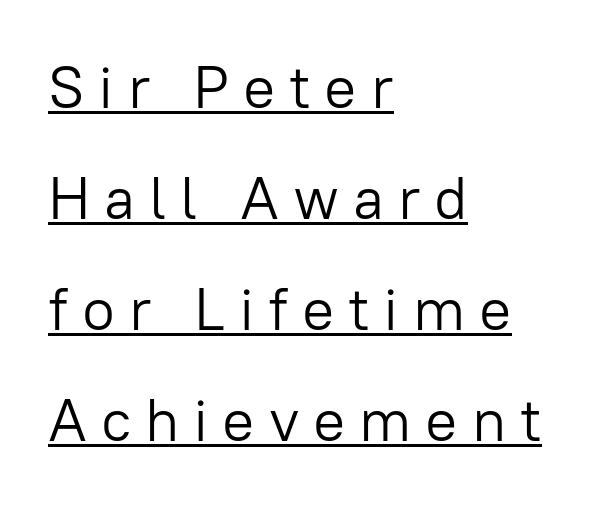
Q: Is the text bold? A: No.
Q: Is the text italic (slanted)? A: No, it is upright.
Q: Is the typeface a serif or a sans-serif typeface? A: Sans-serif.
Q: Is the text underlined? A: Yes.
Q: How is the paragraph aligned? A: Left-aligned.
Q: Is the spacing between letters normal or unusually wide? A: Unusually wide.
Q: Width (condensed, normal, or wide)? A: Normal.
Q: Stroke contrast? A: Low.
Q: x-height? A: Medium.
Q: Monospaced? A: No.
